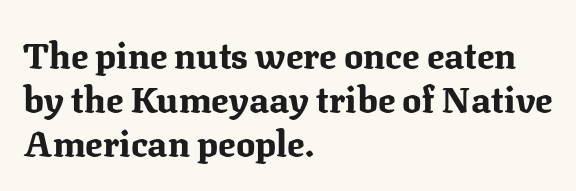
The image shows 36 px bold serif type, upright; set left-aligned, line spacing 1.22x, normal letter spacing, not underlined; medium stroke contrast and a medium x-height.
